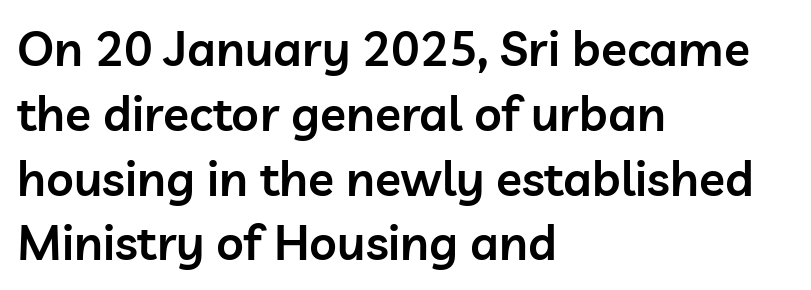
The letters stand upright; this is a roman face. Characters follow at the spacing the type designer built in. This rendering employs a face without finishing strokes, i.e., a sans-serif. Here the designer chose a conventional face with non-uniform glyph widths. Underlining? Definitely not there.
